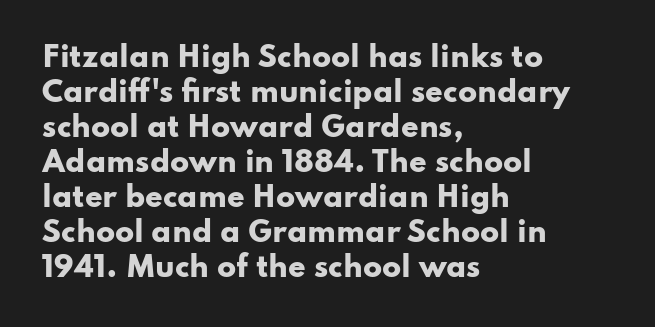
{"serif": "no", "italic": "no", "bold": "yes", "weight": "heavy", "width": "wide", "stroke_contrast": "low", "x_height": "small", "monospaced": "no", "underline": "no", "align": "left", "line_spacing": "normal", "line_spacing_ratio": 1.25, "letter_spacing": "normal", "letter_spacing_em": 0.0, "glyph_px": 28}
